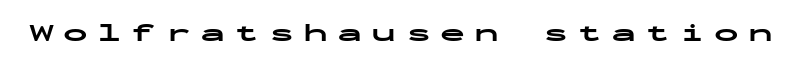
Q: Is the text bold? A: Yes.
Q: Is the text italic (slanted)? A: No, it is upright.
Q: Is the text underlined? A: No.
Q: Is the spacing between letters normal or unusually wide? A: Unusually wide.
